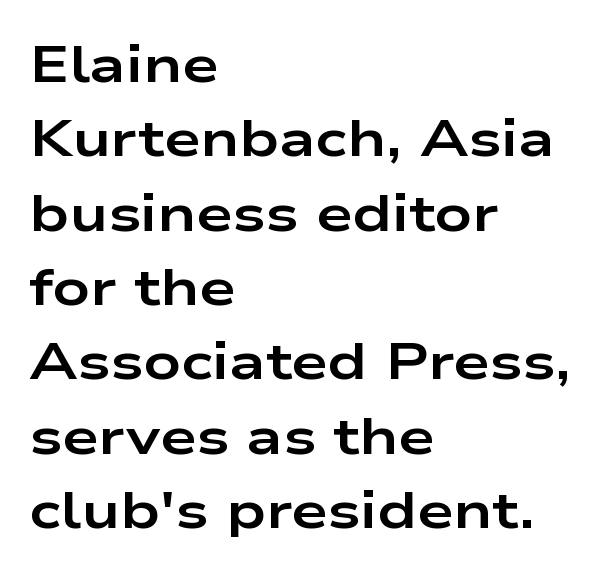
{"serif": "no", "italic": "no", "bold": "yes", "weight": "bold", "width": "wide", "stroke_contrast": "low", "x_height": "medium", "monospaced": "no", "underline": "no", "align": "left", "line_spacing": "normal", "line_spacing_ratio": 1.43, "letter_spacing": "normal", "letter_spacing_em": 0.0, "glyph_px": 52}
